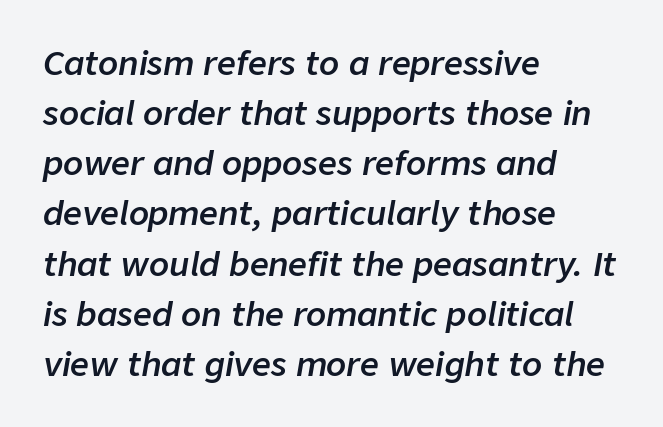
Q: Is the text bold? A: Semi-bold.
Q: Is the text italic (slanted)? A: Yes, it leans right by about 9 degrees.
Q: Is the text underlined? A: No.
Q: How is the paragraph aligned? A: Left-aligned.
Q: Is the spacing between letters normal or unusually wide? A: Normal.
Q: Is the spacing between lines tight, normal or loose? A: Normal.
Q: Width (condensed, normal, or wide)? A: Normal.
Q: Stroke contrast? A: Low.
Q: x-height? A: Medium.
Q: Monospaced? A: No.
